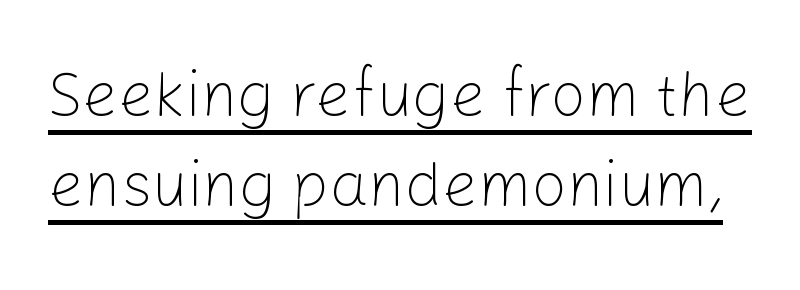
Q: Is the text bold? A: No.
Q: Is the text italic (slanted)? A: No, it is upright.
Q: Is the typeface a serif or a sans-serif typeface? A: Sans-serif.
Q: Is the text underlined? A: Yes.
Q: Is the spacing between letters normal or unusually wide? A: Normal.
Q: Is the spacing between lines tight, normal or loose? A: Normal.
Q: Width (condensed, normal, or wide)? A: Normal.
Q: Stroke contrast? A: Low.
Q: x-height? A: Medium.
Q: Monospaced? A: No.
